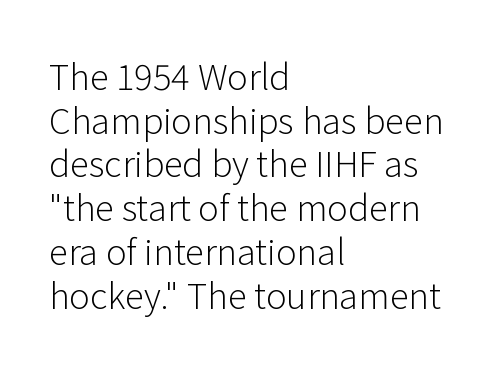
{"serif": "no", "italic": "no", "bold": "no", "weight": "light", "width": "normal", "stroke_contrast": "low", "x_height": "medium", "monospaced": "no", "underline": "no", "align": "left", "line_spacing": "normal", "line_spacing_ratio": 1.25, "letter_spacing": "normal", "letter_spacing_em": 0.0, "glyph_px": 35}
